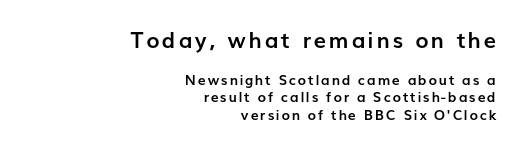
The image shows 22 px bold type, upright; set right-aligned, normal line spacing (1.27x), not underlined; the first (top) block is 1.57x larger.
